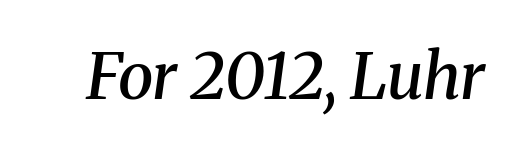
{"serif": "yes", "italic": "yes", "lean": "right", "slant_degrees": 8, "bold": "semi", "weight": "semibold", "width": "normal", "stroke_contrast": "medium", "x_height": "medium", "monospaced": "no", "underline": "no", "letter_spacing": "normal", "letter_spacing_em": 0.0, "glyph_px": 64}
